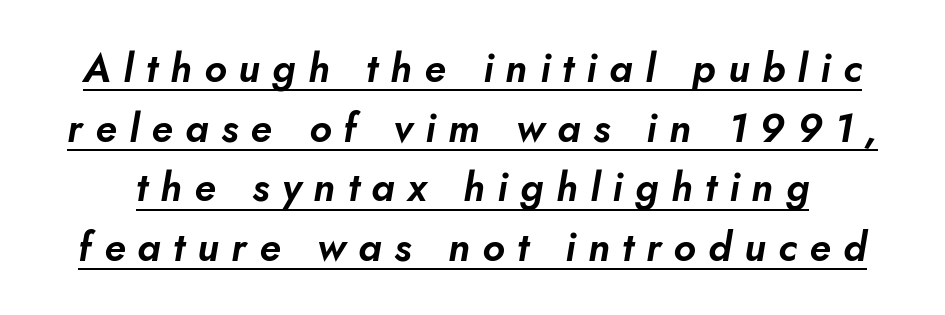
Here the designer chose a conventional face with non-uniform glyph widths. The words here are underlined. You could only call the tracking loose — the letters float apart. These lines sit exactly where default settings would place them. Emphasis-style slanted type is in use.
